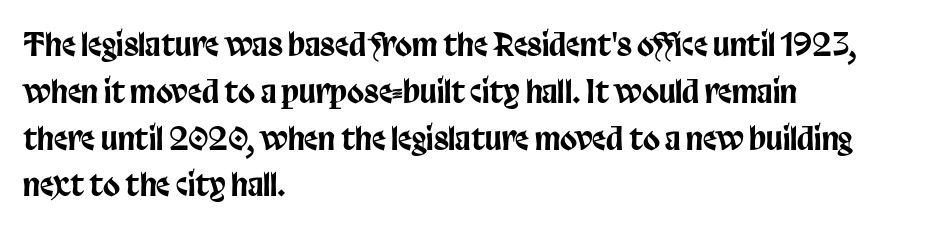
Q: Is the text italic (slanted)? A: No, it is upright.
Q: Is the typeface a serif or a sans-serif typeface? A: Sans-serif.
Q: Is the text underlined? A: No.
Q: How is the paragraph aligned? A: Left-aligned.
Q: Is the spacing between letters normal or unusually wide? A: Normal.
Q: Is the spacing between lines tight, normal or loose? A: Normal.
Q: Width (condensed, normal, or wide)? A: Condensed.
Q: Stroke contrast? A: Low.
Q: x-height? A: Large.
Q: Monospaced? A: No.
